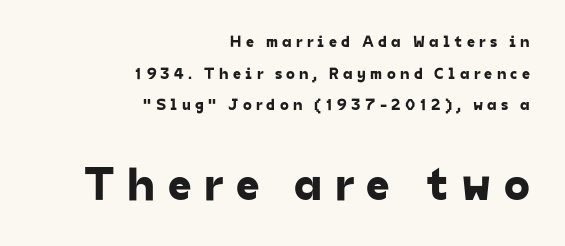
The image shows 47 px sans-serif type; set right-aligned, loose line spacing (1.97x), unusually wide letter spacing (+0.27 em), not underlined; the second (bottom) block is 2.94x larger; low stroke contrast and a medium x-height.
